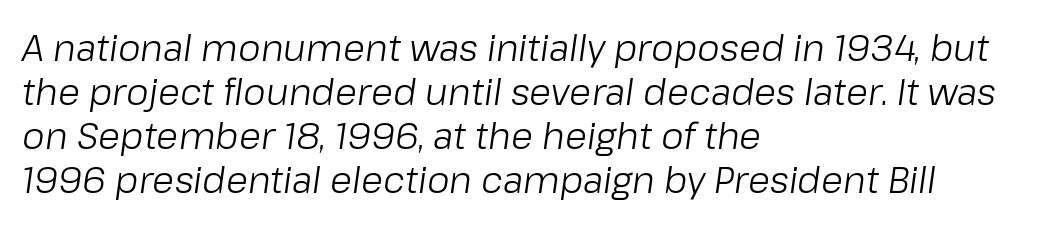
{"italic": "yes", "lean": "right", "slant_degrees": 8, "bold": "no", "weight": "light", "width": "normal", "stroke_contrast": "low", "x_height": "medium", "monospaced": "no", "underline": "no", "align": "left", "line_spacing_ratio": 1.22, "letter_spacing": "normal", "letter_spacing_em": 0.0, "glyph_px": 36}
